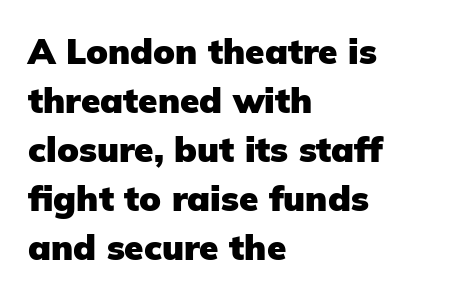
The image shows 35 px heavy sans-serif type, upright; set left-aligned, normal line spacing (1.4x), normal letter spacing, not underlined; low stroke contrast and a medium x-height.
